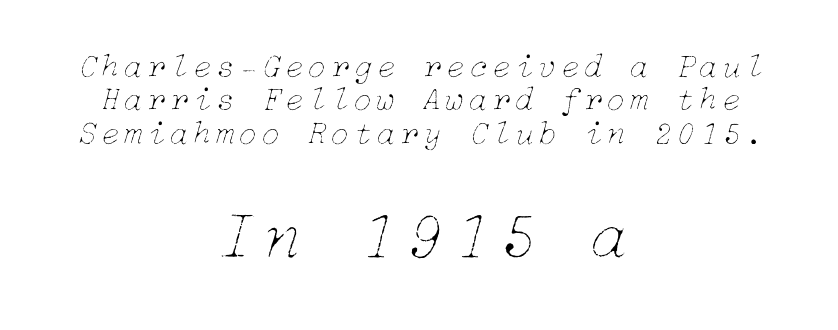
Q: Is the text bold? A: No.
Q: Is the text italic (slanted)? A: Yes, it leans right by about 15 degrees.
Q: Is the text underlined? A: No.
Q: How is the paragraph aligned? A: Centered.
Q: Is the spacing between lines tight, normal or loose? A: Tight.
Q: Which block of text is set in a larger size, the first (top) or the second (bottom)? A: The second (bottom) one.
Q: Width (condensed, normal, or wide)? A: Normal.
Q: Stroke contrast? A: Low.
Q: x-height? A: Medium.
